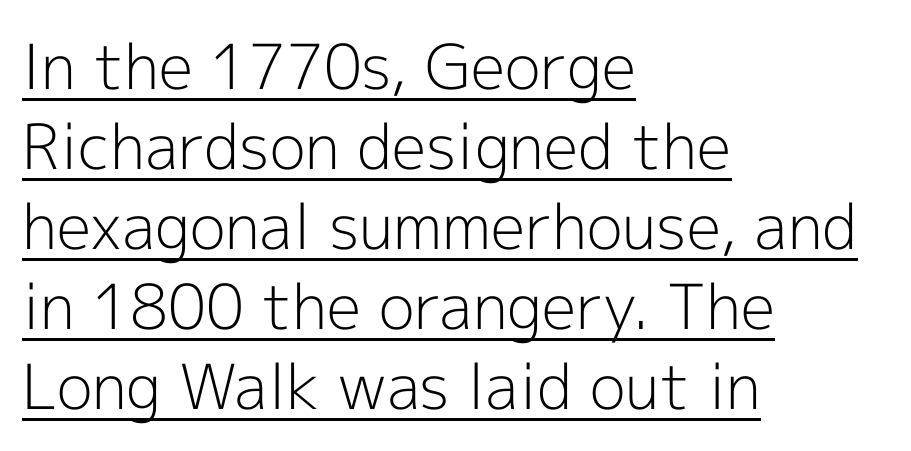
Q: Is the text bold? A: No.
Q: Is the text italic (slanted)? A: No, it is upright.
Q: Is the typeface a serif or a sans-serif typeface? A: Sans-serif.
Q: Is the text underlined? A: Yes.
Q: How is the paragraph aligned? A: Left-aligned.
Q: Is the spacing between letters normal or unusually wide? A: Normal.
Q: Is the spacing between lines tight, normal or loose? A: Normal.
Q: Width (condensed, normal, or wide)? A: Normal.
Q: x-height? A: Medium.
Q: Monospaced? A: No.
